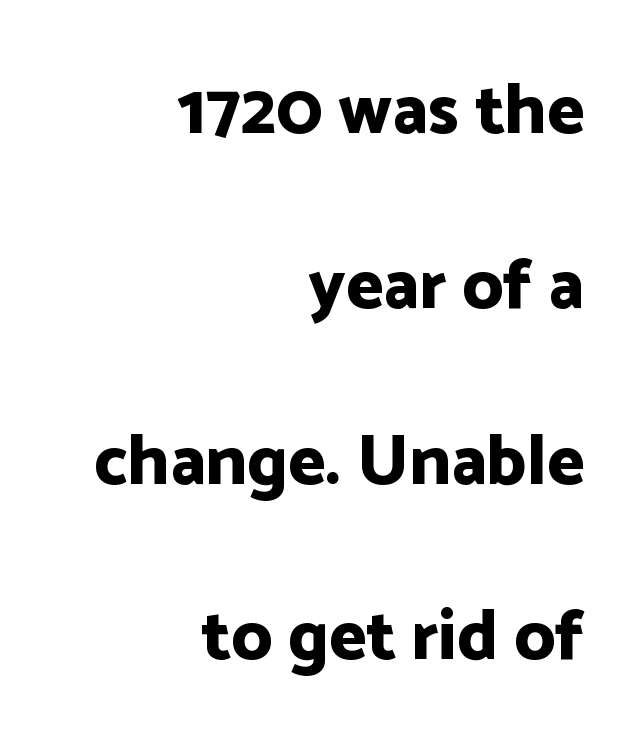
Q: Is the text bold? A: Yes.
Q: Is the text italic (slanted)? A: No, it is upright.
Q: Is the typeface a serif or a sans-serif typeface? A: Sans-serif.
Q: Is the text underlined? A: No.
Q: How is the paragraph aligned? A: Right-aligned.
Q: Is the spacing between letters normal or unusually wide? A: Normal.
Q: Is the spacing between lines tight, normal or loose? A: Loose.
Q: Width (condensed, normal, or wide)? A: Normal.
Q: Stroke contrast? A: Low.
Q: x-height? A: Medium.
Q: Monospaced? A: No.
